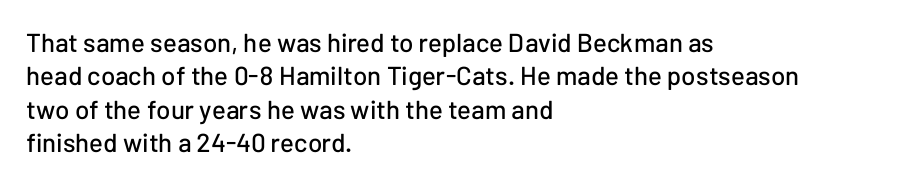
Q: Is the text italic (slanted)? A: No, it is upright.
Q: Is the text underlined? A: No.
Q: How is the paragraph aligned? A: Left-aligned.
Q: Is the spacing between letters normal or unusually wide? A: Normal.
Q: Is the spacing between lines tight, normal or loose? A: Normal.
